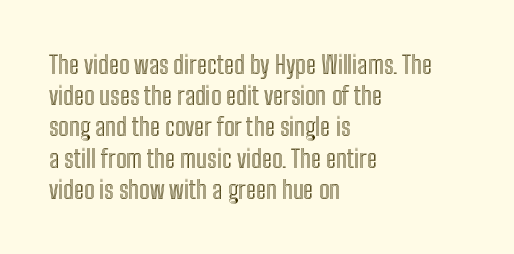
Q: Is the text italic (slanted)? A: No, it is upright.
Q: Is the text underlined? A: No.
Q: How is the paragraph aligned? A: Left-aligned.
Q: Is the spacing between letters normal or unusually wide? A: Normal.
Q: Is the spacing between lines tight, normal or loose? A: Normal.
